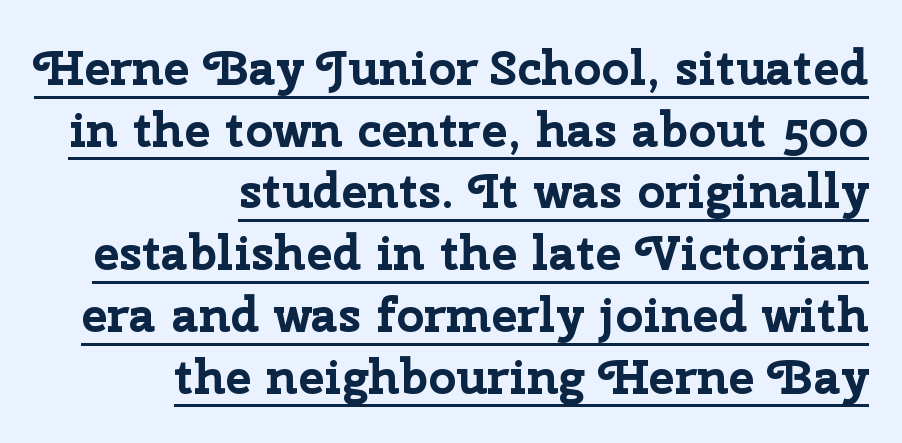
The image shows 49 px bold sans-serif type, upright; set right-aligned, normal line spacing (1.26x), normal letter spacing, underlined; low stroke contrast and a medium x-height.
